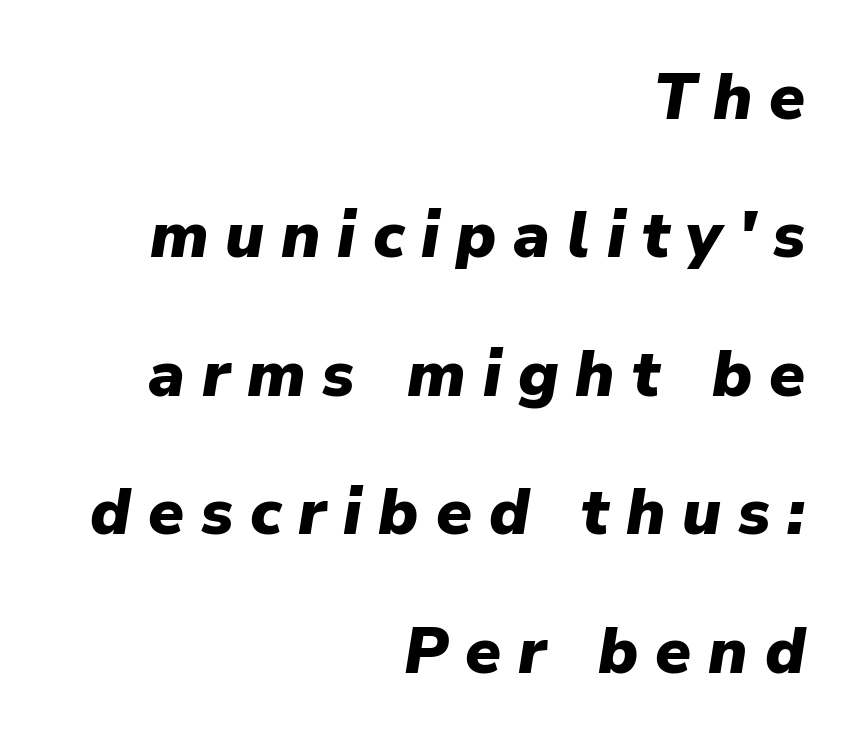
The image shows 65 px heavy type, italic (leaning right); set right-aligned, loose line spacing (2.13x), unusually wide letter spacing (+0.26 em), not underlined; low stroke contrast and a medium x-height.
